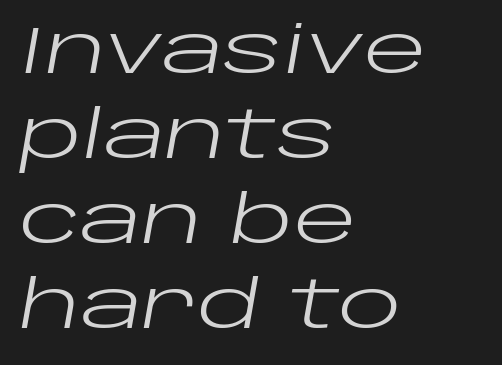
Q: Is the text bold? A: No.
Q: Is the text italic (slanted)? A: Yes, it leans right by about 10 degrees.
Q: Is the text underlined? A: No.
Q: How is the paragraph aligned? A: Left-aligned.
Q: Is the spacing between letters normal or unusually wide? A: Normal.
Q: Is the spacing between lines tight, normal or loose? A: Normal.
Q: Width (condensed, normal, or wide)? A: Wide.
Q: Stroke contrast? A: Low.
Q: x-height? A: Large.
Q: Monospaced? A: No.
